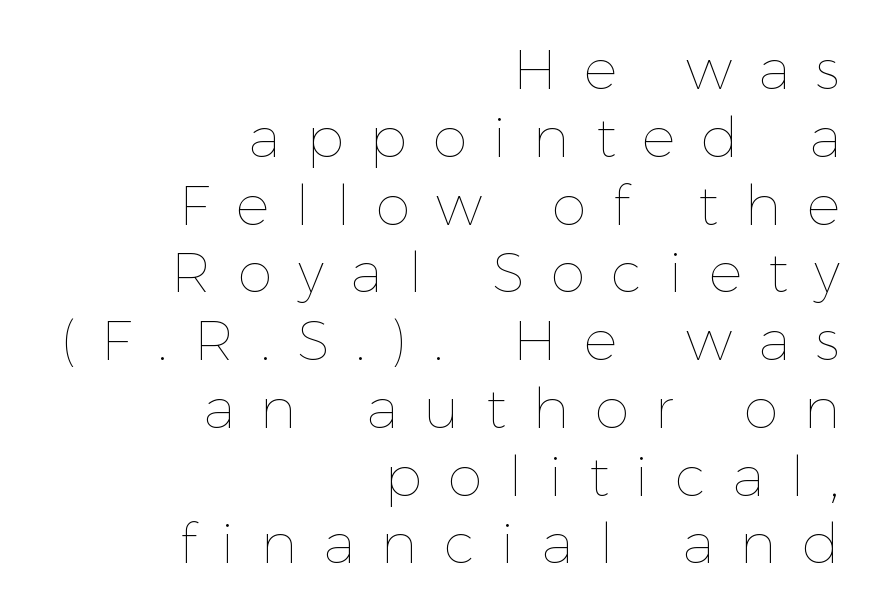
In terms of posture, this sample is upright. The cut favours lightness, reaching ordinary text weight at its darkest. Unmarked baselines from the first word to the last. Varying glyph widths throughout — classic text-font behaviour. Caption: expanded tracking, letters set apart. The lines in this sample share a right terminus and differ only in where they begin.
